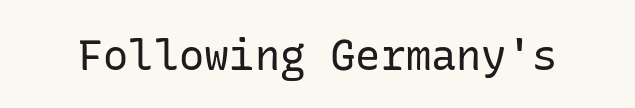
{"serif": "no", "italic": "no", "bold": "no", "weight": "regular", "width": "normal", "stroke_contrast": "low", "x_height": "medium", "underline": "no", "letter_spacing": "normal", "letter_spacing_em": 0.0, "glyph_px": 42}
